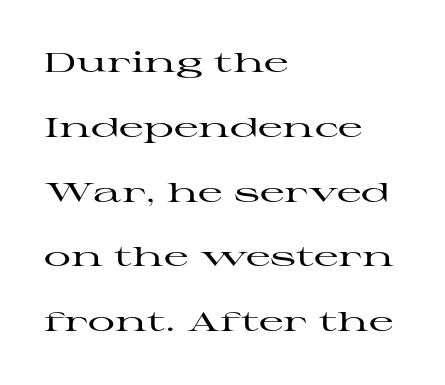
The image shows 27 px text type, upright; set left-aligned, loose line spacing (2.4x), normal letter spacing, not underlined.
